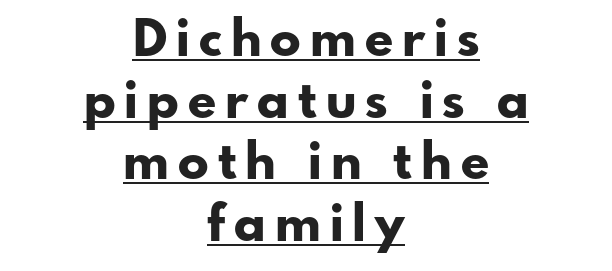
{"serif": "no", "italic": "no", "bold": "yes", "weight": "bold", "width": "normal", "stroke_contrast": "low", "x_height": "small", "monospaced": "no", "underline": "yes", "align": "center", "line_spacing_ratio": 1.21, "glyph_px": 51}
